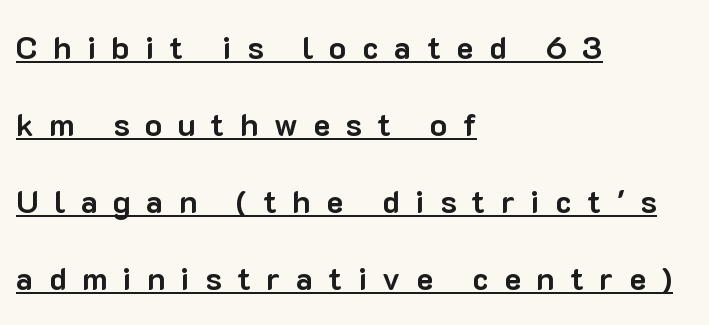
In terms of posture, this sample is upright. Honestly, the letter spacing is so wide it's the main thing you notice. Is this a fixed-width face? No — the glyphs have proportional, varying widths. The passage shown stacks its lines with a broad gap.
